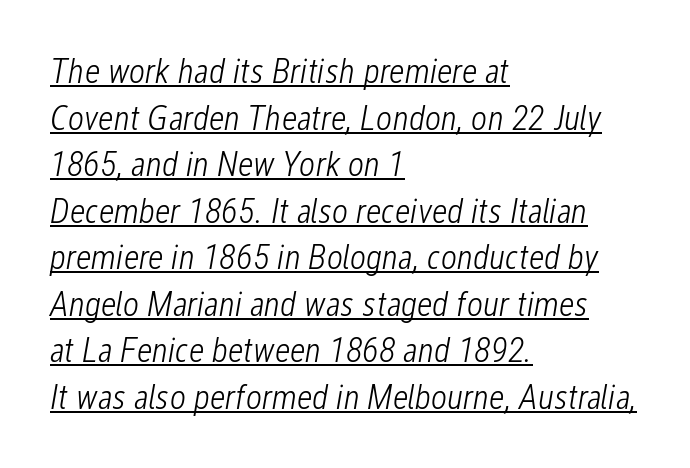
On a weight scale, this lands at 450 or below. This sample has the flowing, uneven cadence of proportional lettering. Is there much room between lines? A standard amount, neither cramped nor airy. Tall strokes in this sample are angled rather than plumb.
